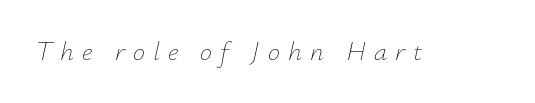
{"italic": "yes", "lean": "right", "slant_degrees": 12, "bold": "no", "underline": "no", "letter_spacing": "wide", "letter_spacing_em": 0.3, "glyph_px": 27}
